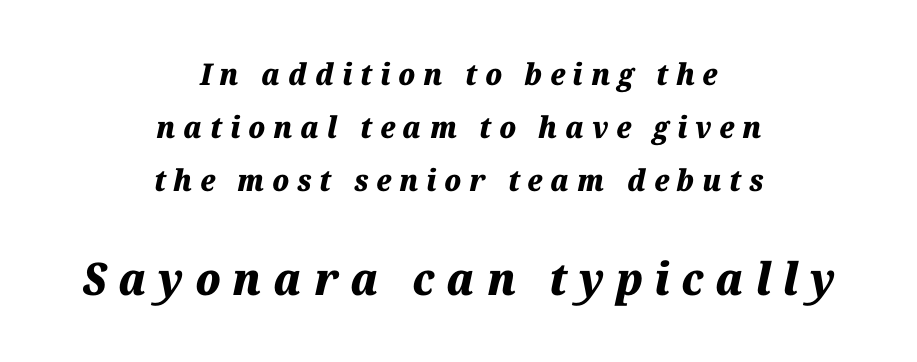
{"italic": "yes", "lean": "right", "slant_degrees": 12, "bold": "yes", "weight": "heavy", "width": "normal", "stroke_contrast": "medium", "x_height": "medium", "monospaced": "no", "underline": "no", "align": "center", "line_spacing_ratio": 1.76, "letter_spacing": "wide", "letter_spacing_em": 0.26, "larger_block": "second", "size_ratio": 1.5, "glyph_px": 45}
